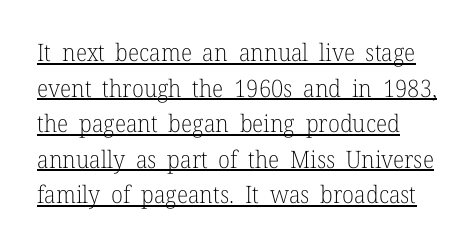
This rendering leaves character spacing at its baseline value. Heft: none added — not bold. The specimen reads as upright at a glance. Each new line begins a customary step beneath the previous one.
